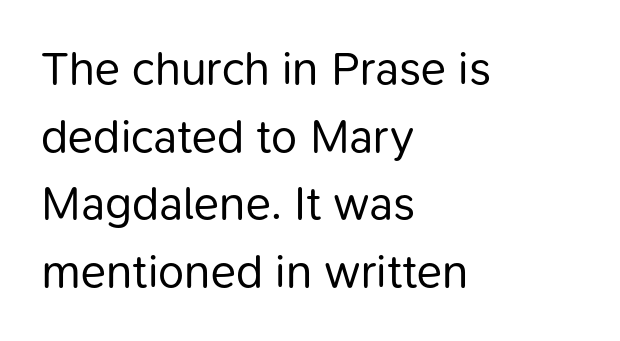
{"serif": "no", "italic": "no", "bold": "no", "weight": "regular", "width": "normal", "stroke_contrast": "low", "x_height": "medium", "monospaced": "no", "underline": "no", "align": "left", "line_spacing": "normal", "line_spacing_ratio": 1.44, "letter_spacing": "normal", "letter_spacing_em": 0.0, "glyph_px": 47}
